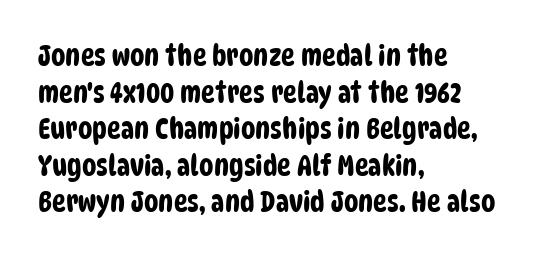
The image shows 29 px condensed sans-serif type; set left-aligned, normal line spacing (1.26x), normal letter spacing, not underlined; low stroke contrast and a large x-height.
